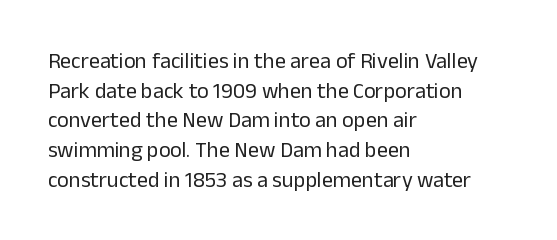
The image shows 22 px text type, upright; set left-aligned, normal line spacing (1.35x), normal letter spacing, not underlined.
